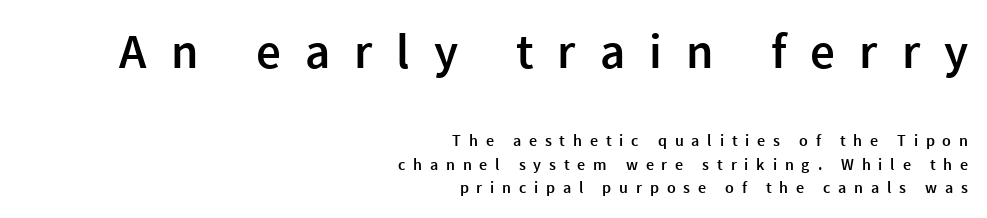
Which chunk is bigger? The first one — the top block dwarfs the bottom. Characters remain perfectly vertical along every line. Lines of text with bare space underneath. Line ends are locked; line starts wander. Leading matches the norm, producing a regular column. Students, note that the glyphs here are deliberately spaced far apart.
